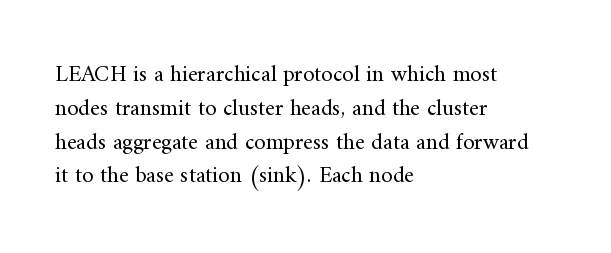
The image shows 23 px text type, upright; set left-aligned, normal line spacing (1.47x), normal letter spacing, not underlined.
